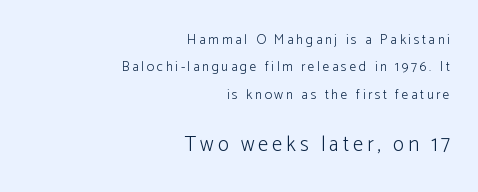
The image shows 21 px text type, upright; set right-aligned, loose line spacing (1.96x), not underlined; the second (bottom) block is 1.5x larger.
